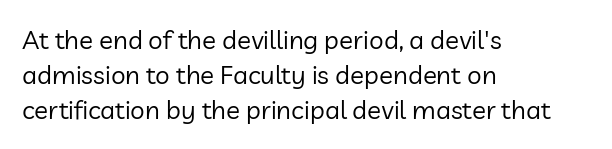
Q: Is the text bold? A: No.
Q: Is the text italic (slanted)? A: No, it is upright.
Q: Is the text underlined? A: No.
Q: How is the paragraph aligned? A: Left-aligned.
Q: Is the spacing between letters normal or unusually wide? A: Normal.
Q: Is the spacing between lines tight, normal or loose? A: Normal.
